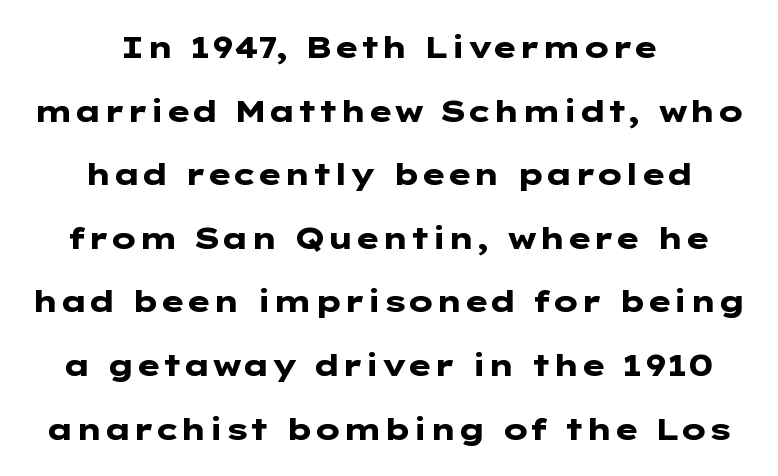
{"serif": "no", "italic": "no", "bold": "yes", "weight": "heavy", "width": "wide", "stroke_contrast": "low", "x_height": "medium", "underline": "no", "align": "center", "line_spacing": "loose", "line_spacing_ratio": 2.12, "letter_spacing": "normal", "letter_spacing_em": 0.0, "glyph_px": 30}
